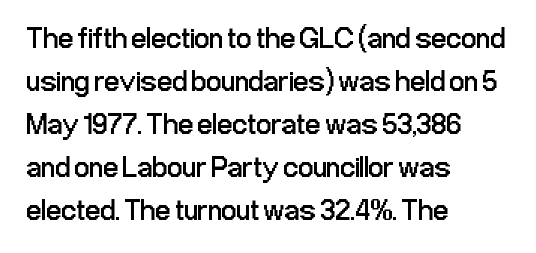
{"serif": "no", "italic": "no", "bold": "no", "weight": "regular", "width": "condensed", "stroke_contrast": "low", "x_height": "medium", "monospaced": "no", "underline": "no", "align": "left", "line_spacing": "normal", "line_spacing_ratio": 1.43, "letter_spacing": "normal", "letter_spacing_em": 0.0, "glyph_px": 30}
